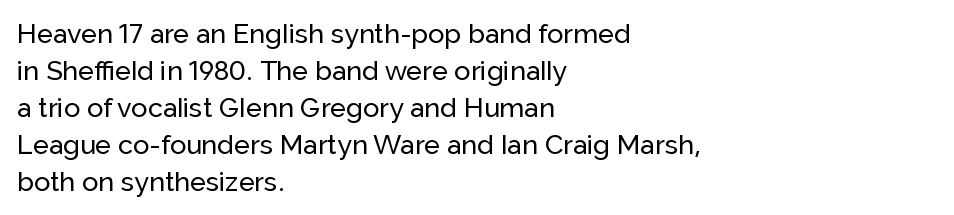
{"italic": "no", "underline": "no", "align": "left", "line_spacing": "normal", "line_spacing_ratio": 1.37, "letter_spacing": "normal", "letter_spacing_em": 0.0, "glyph_px": 27}
